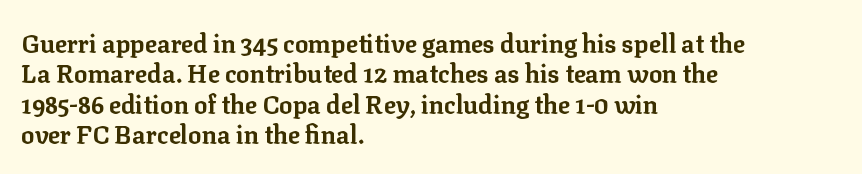
The image shows 25 px bold type, upright; set left-aligned, line spacing 1.22x, normal letter spacing, not underlined.
